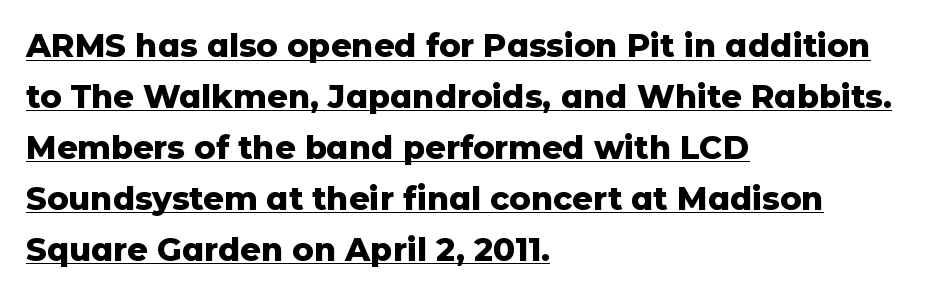
{"serif": "no", "italic": "no", "bold": "yes", "weight": "heavy", "width": "normal", "stroke_contrast": "low", "x_height": "medium", "monospaced": "no", "underline": "yes", "align": "left", "line_spacing": "normal", "line_spacing_ratio": 1.59, "letter_spacing": "normal", "letter_spacing_em": 0.0, "glyph_px": 32}
